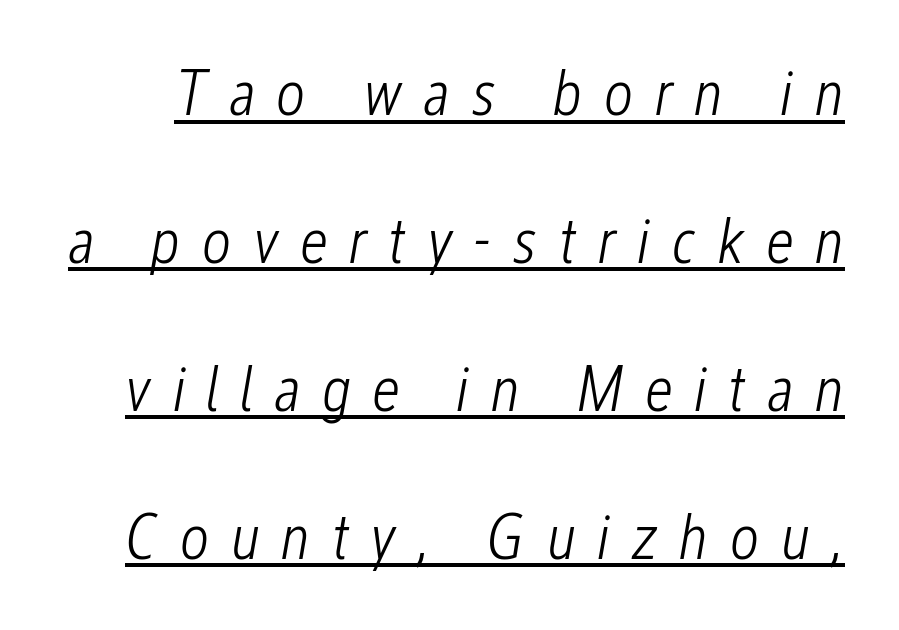
The gaps between neighbouring characters are conspicuously large. Honestly, the rows look like they've been pulled way apart. A baseline rule has been typeset under these characters. The rendering uses natural spacing where letterforms have individual widths.
